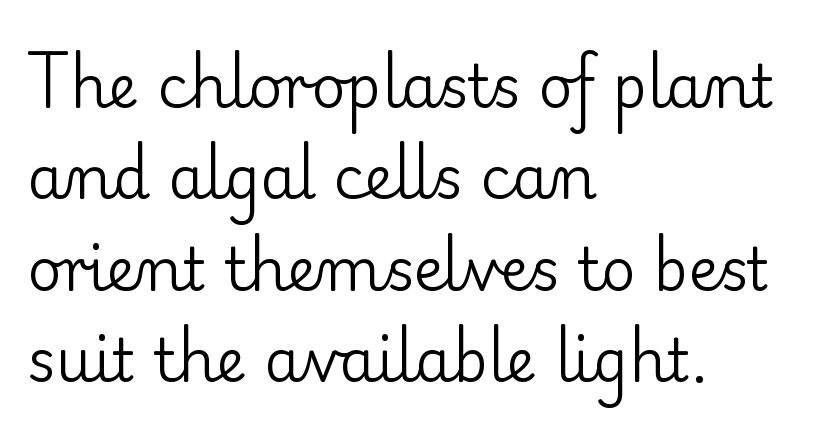
{"serif": "yes", "italic": "no", "bold": "no", "weight": "regular", "width": "normal", "stroke_contrast": "low", "x_height": "small", "monospaced": "no", "underline": "no", "align": "left", "line_spacing": "normal", "line_spacing_ratio": 1.55, "letter_spacing": "normal", "letter_spacing_em": 0.0, "glyph_px": 59}
